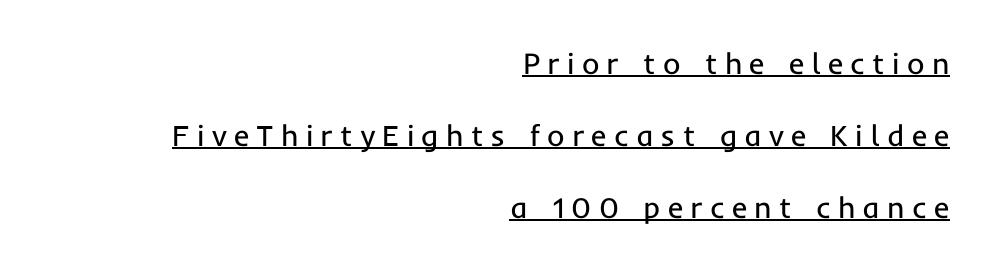
The image shows 30 px regular-weight sans-serif type, upright; set right-aligned, loose line spacing (2.4x), unusually wide letter spacing (+0.24 em), underlined; low stroke contrast and a medium x-height.
